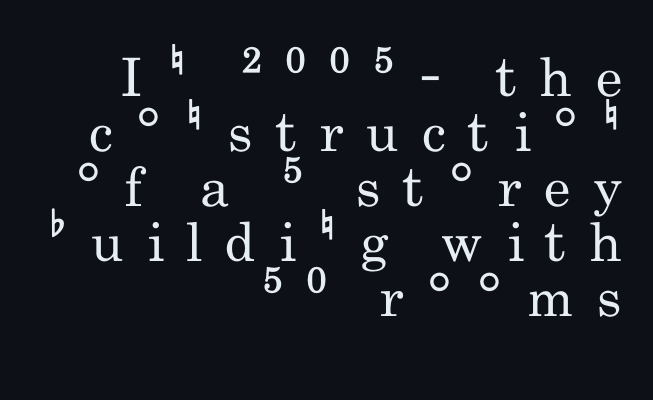
Q: Is the text bold? A: No.
Q: Is the text italic (slanted)? A: No, it is upright.
Q: Is the typeface a serif or a sans-serif typeface? A: Sans-serif.
Q: Is the text underlined? A: No.
Q: How is the paragraph aligned? A: Right-aligned.
Q: Is the spacing between letters normal or unusually wide? A: Unusually wide.
Q: Is the spacing between lines tight, normal or loose? A: Tight.
Q: Width (condensed, normal, or wide)? A: Condensed.
Q: Stroke contrast? A: Low.
Q: x-height? A: Small.
Q: Monospaced? A: No.
